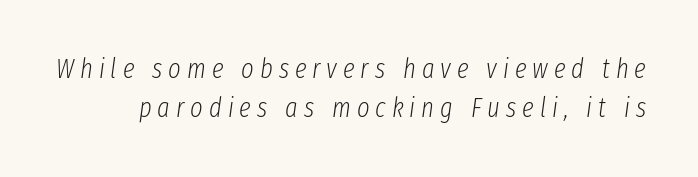
The image shows 27 px text type, italic (leaning right); set normal line spacing (1.44x), unusually wide letter spacing (+0.22 em), not underlined.
